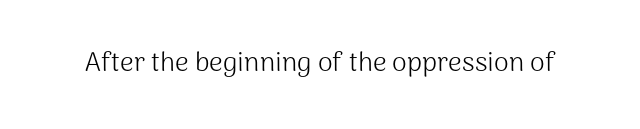
Q: Is the text bold? A: No.
Q: Is the text italic (slanted)? A: No, it is upright.
Q: Is the text underlined? A: No.
Q: Is the spacing between letters normal or unusually wide? A: Normal.
